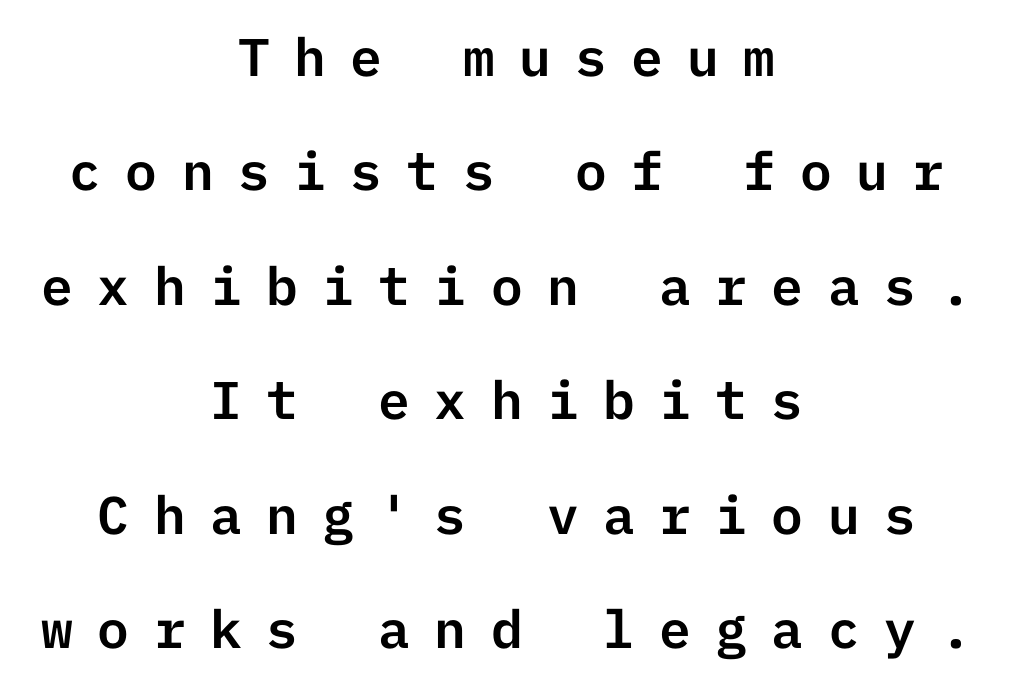
Q: Is the text italic (slanted)? A: No, it is upright.
Q: Is the typeface a serif or a sans-serif typeface? A: Sans-serif.
Q: Is the text underlined? A: No.
Q: How is the paragraph aligned? A: Centered.
Q: Is the spacing between letters normal or unusually wide? A: Unusually wide.
Q: Is the spacing between lines tight, normal or loose? A: Loose.
Q: Width (condensed, normal, or wide)? A: Normal.
Q: Stroke contrast? A: Low.
Q: x-height? A: Medium.
